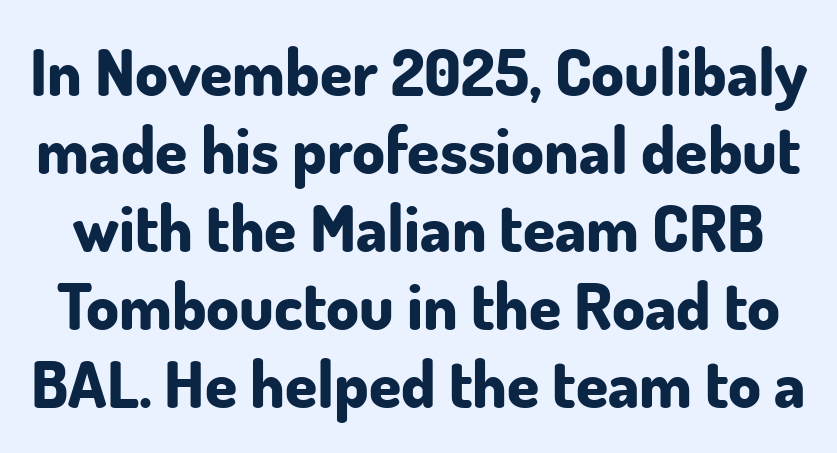
Q: Is the text bold? A: Yes.
Q: Is the text italic (slanted)? A: No, it is upright.
Q: Is the typeface a serif or a sans-serif typeface? A: Sans-serif.
Q: Is the text underlined? A: No.
Q: Is the spacing between letters normal or unusually wide? A: Normal.
Q: Width (condensed, normal, or wide)? A: Normal.
Q: Stroke contrast? A: Low.
Q: x-height? A: Small.
Q: Monospaced? A: No.
